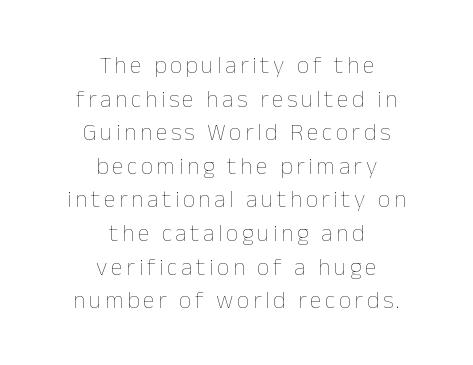
{"italic": "no", "bold": "no", "underline": "no", "align": "center", "line_spacing": "normal", "line_spacing_ratio": 1.4, "glyph_px": 24}
